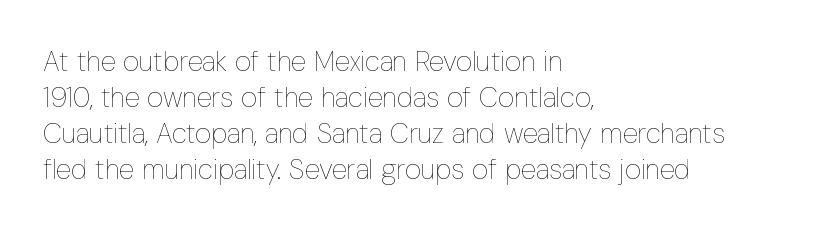
The image shows 28 px thin, condensed type, upright; set left-aligned, normal line spacing (1.28x), normal letter spacing, not underlined; low stroke contrast and a medium x-height.
